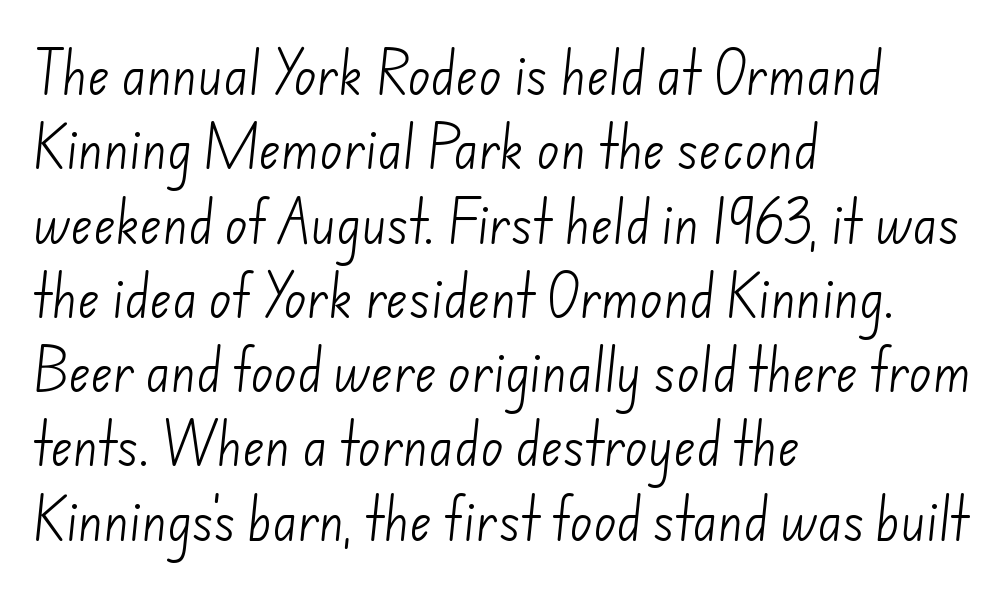
Q: Is the text bold? A: No.
Q: Is the typeface a serif or a sans-serif typeface? A: Sans-serif.
Q: Is the text underlined? A: No.
Q: How is the paragraph aligned? A: Left-aligned.
Q: Is the spacing between letters normal or unusually wide? A: Normal.
Q: Is the spacing between lines tight, normal or loose? A: Normal.
Q: Width (condensed, normal, or wide)? A: Normal.
Q: Stroke contrast? A: Low.
Q: x-height? A: Small.
Q: Monospaced? A: No.
